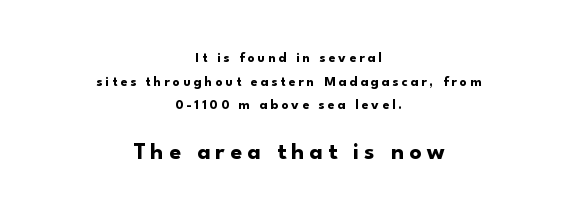
These lines have a slow, spaced-out rhythm from letter to letter. In terms of weight, the rendering is a true, heavy bold. Baseline-to-baseline distance is the conventional proportion of letter height. The block sitting lower on the canvas is the one with enlarged characters. The passage shown is not underscored anywhere. The type sits square on the baseline with zero lean.
